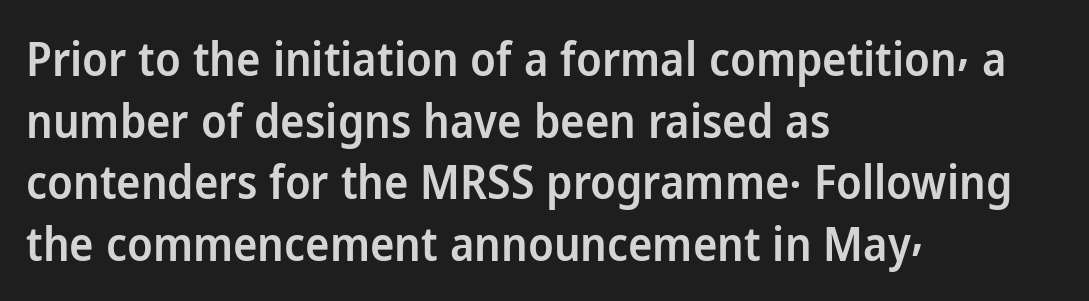
The image shows 46 px semibold sans-serif type, upright; set left-aligned, normal line spacing (1.34x), normal letter spacing, not underlined; low stroke contrast and a medium x-height.
